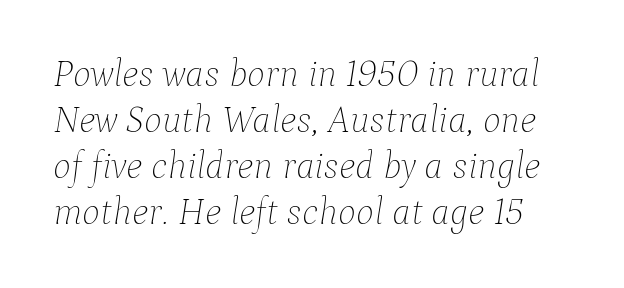
The image shows 38 px thin type, italic (leaning right); set line spacing 1.21x, normal letter spacing, not underlined; low stroke contrast and a medium x-height.
